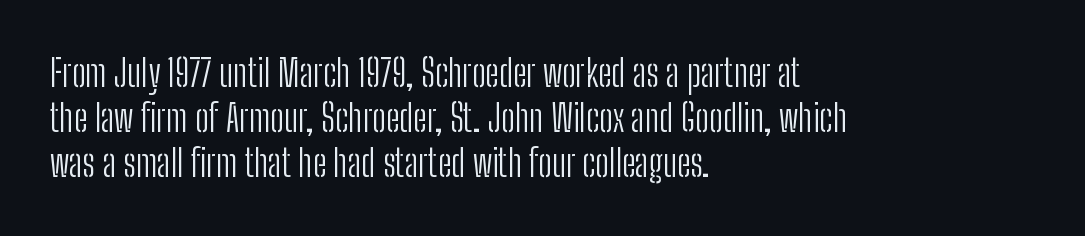
{"serif": "no", "italic": "no", "bold": "no", "weight": "light", "width": "condensed", "stroke_contrast": "low", "x_height": "medium", "monospaced": "no", "underline": "no", "align": "left", "line_spacing_ratio": 1.22, "letter_spacing": "normal", "letter_spacing_em": 0.0, "glyph_px": 37}
